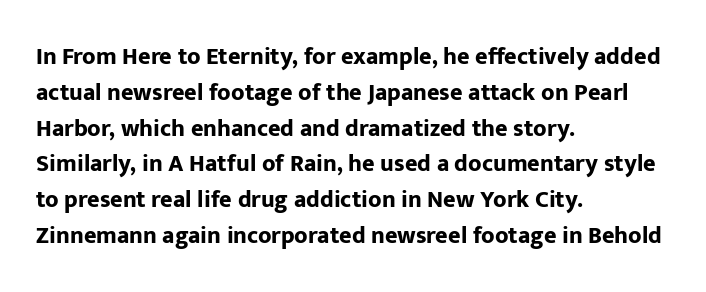
Italic: no, the glyphs are upright roman. Reading down the column, the eye jumps a familiar distance to each next line. Each row of text sits above clean, open space. Chunky letters — that's bold for sure.
